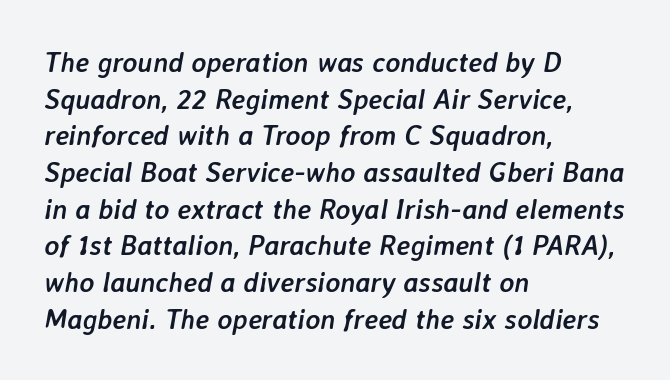
{"italic": "yes", "lean": "right", "slant_degrees": 7, "bold": "yes", "weight": "semibold", "width": "normal", "stroke_contrast": "low", "x_height": "medium", "monospaced": "no", "underline": "no", "align": "left", "line_spacing": "normal", "line_spacing_ratio": 1.31, "letter_spacing": "normal", "letter_spacing_em": 0.0, "glyph_px": 28}
